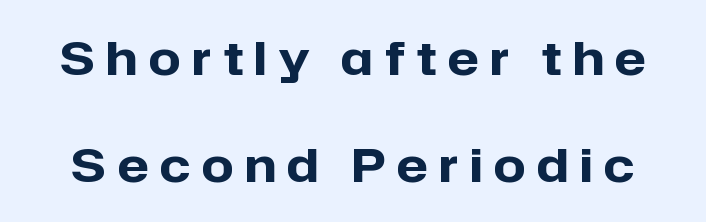
Q: Is the text bold? A: Yes.
Q: Is the text italic (slanted)? A: No, it is upright.
Q: Is the typeface a serif or a sans-serif typeface? A: Sans-serif.
Q: Is the text underlined? A: No.
Q: Is the spacing between letters normal or unusually wide? A: Unusually wide.
Q: Is the spacing between lines tight, normal or loose? A: Loose.
Q: Width (condensed, normal, or wide)? A: Normal.
Q: Stroke contrast? A: Low.
Q: x-height? A: Medium.
Q: Monospaced? A: No.
